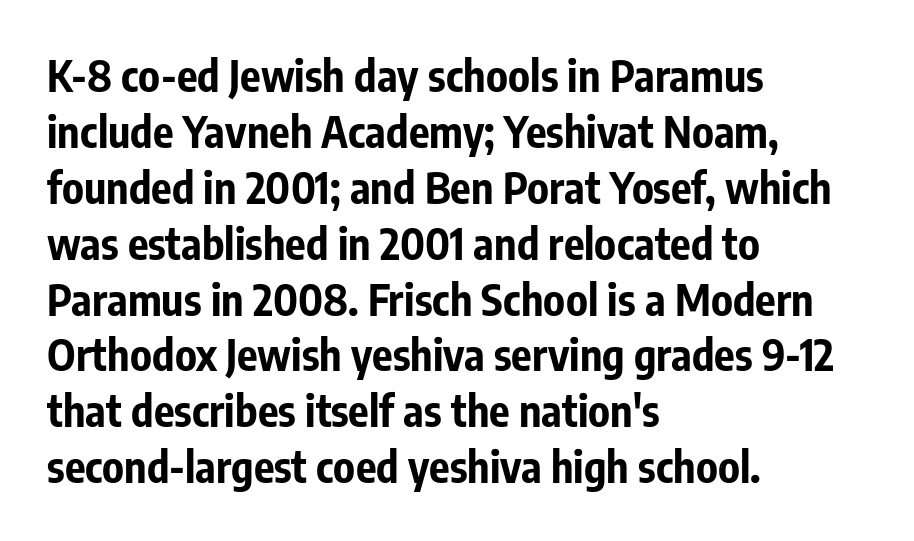
No extra tracking has been applied to these lines. Nope, no serifs anywhere on these letters. Note the varied advance widths — an 'i' is clearly narrower than an 'm'. Just letters on the line, the space beneath them empty.
